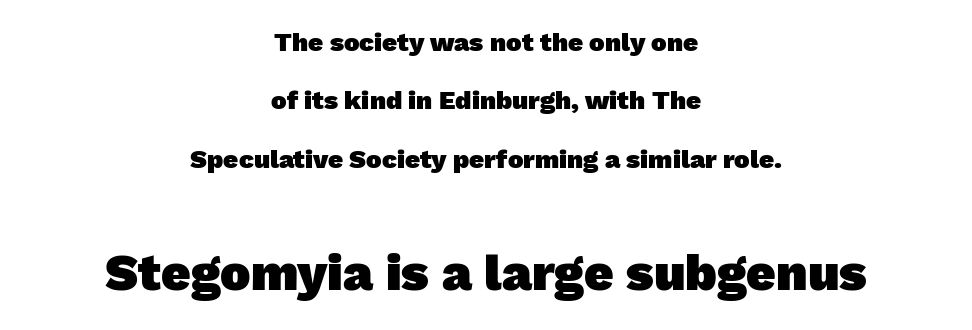
The image shows 51 px heavy sans-serif type; set centered, loose line spacing (2.25x), normal letter spacing, not underlined; the second (bottom) block is 1.96x larger; low stroke contrast and a medium x-height.
